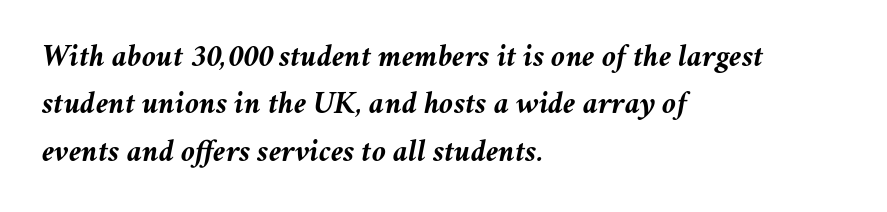
Q: Is the text bold? A: Yes.
Q: Is the text italic (slanted)? A: Yes, it leans right by about 11 degrees.
Q: Is the text underlined? A: No.
Q: How is the paragraph aligned? A: Left-aligned.
Q: Is the spacing between letters normal or unusually wide? A: Normal.
Q: Is the spacing between lines tight, normal or loose? A: Normal.
Q: Width (condensed, normal, or wide)? A: Normal.
Q: Stroke contrast? A: Medium.
Q: x-height? A: Medium.
Q: Monospaced? A: No.
